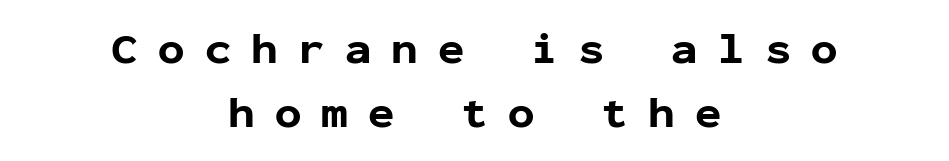
{"serif": "no", "italic": "no", "bold": "yes", "weight": "bold", "width": "normal", "stroke_contrast": "low", "x_height": "medium", "monospaced": "yes", "underline": "no", "align": "center", "line_spacing": "normal", "line_spacing_ratio": 1.45, "letter_spacing": "wide", "letter_spacing_em": 0.46, "glyph_px": 44}
